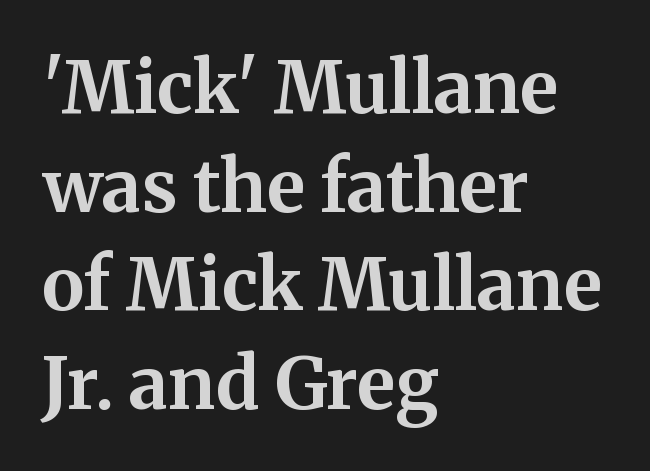
{"serif": "yes", "italic": "no", "bold": "yes", "weight": "bold", "width": "normal", "stroke_contrast": "medium", "x_height": "medium", "monospaced": "no", "underline": "no", "align": "left", "line_spacing": "normal", "line_spacing_ratio": 1.37, "letter_spacing": "normal", "letter_spacing_em": 0.0, "glyph_px": 72}
